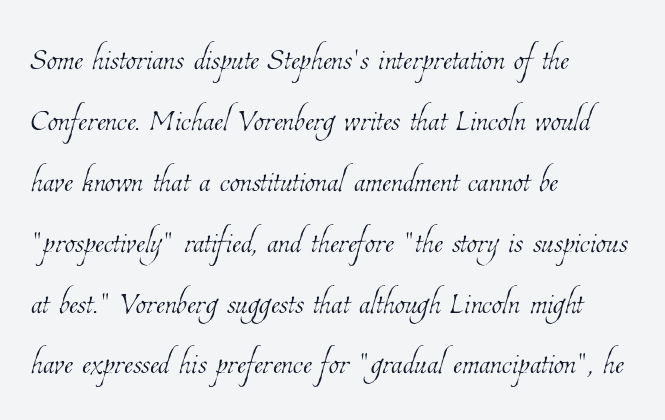
Normally led — the rows are evenly, conventionally spaced. Short note: letters normally spaced. Every row of glyphs begins at an identical x-position on the left. Is the type heavy? It reads as light-to-regular instead. The zone under the glyphs is completely vacant.
